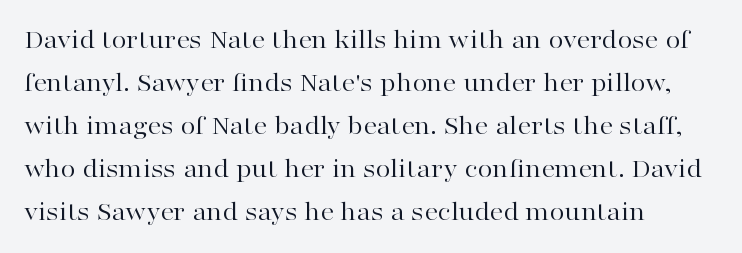
{"italic": "no", "bold": "no", "underline": "no", "align": "left", "line_spacing": "normal", "line_spacing_ratio": 1.59, "letter_spacing": "normal", "letter_spacing_em": 0.0, "glyph_px": 27}
